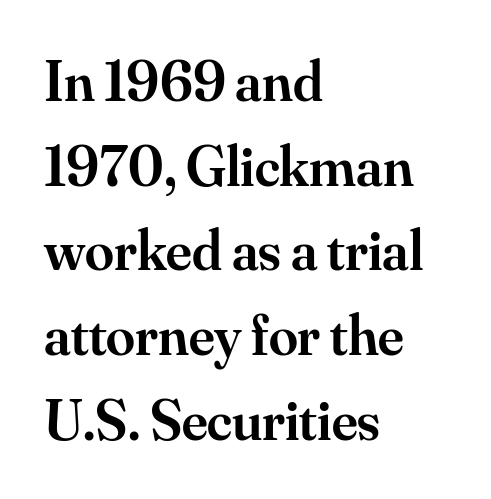
{"serif": "yes", "italic": "no", "bold": "semi", "weight": "semibold", "width": "normal", "stroke_contrast": "medium", "x_height": "small", "monospaced": "no", "underline": "no", "align": "left", "line_spacing": "normal", "line_spacing_ratio": 1.46, "letter_spacing": "normal", "letter_spacing_em": 0.0, "glyph_px": 58}
